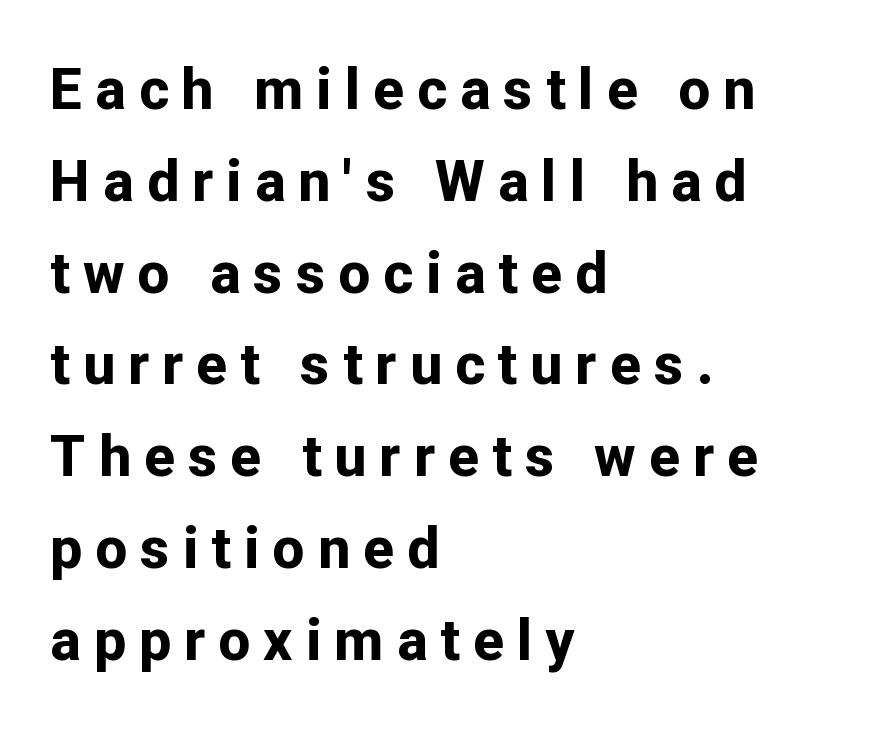
The letters carry no serifs — their stems end cleanly without finishing strokes. Tracking value appears strongly positive — letters spread wide. Leftover space on each line is placed entirely after the last word. Evenly set lines give the paragraph a standard silhouette.
